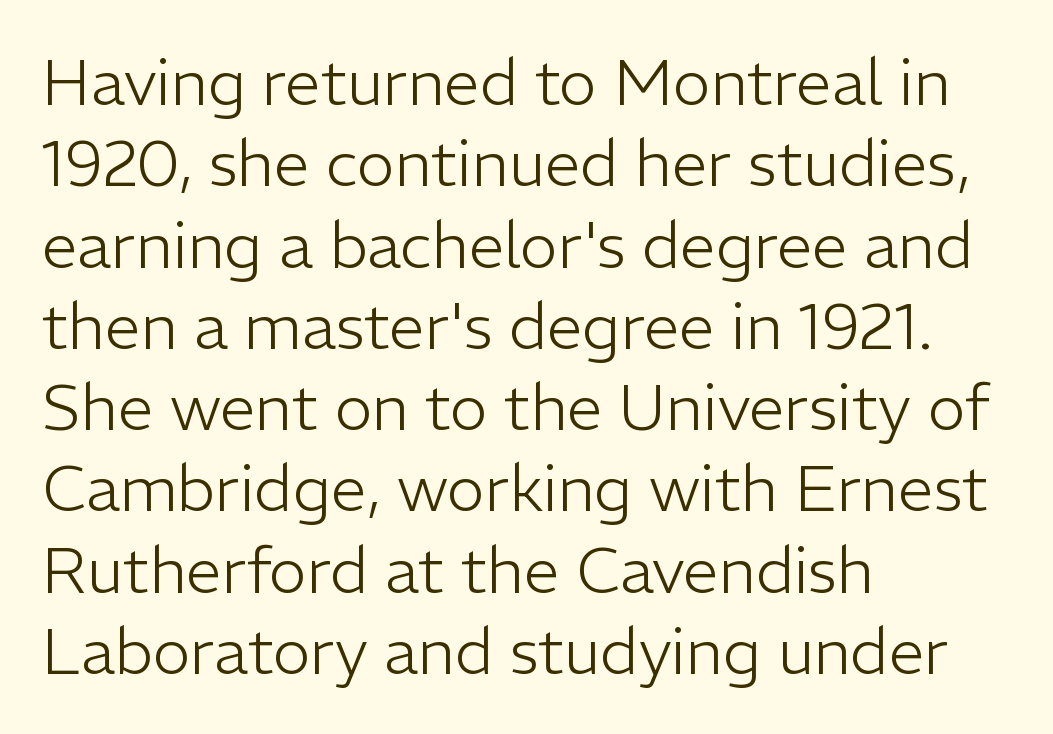
{"serif": "no", "italic": "no", "bold": "no", "weight": "light", "width": "normal", "stroke_contrast": "low", "x_height": "medium", "monospaced": "no", "underline": "no", "align": "left", "line_spacing": "normal", "line_spacing_ratio": 1.27, "letter_spacing": "normal", "letter_spacing_em": 0.0, "glyph_px": 64}
